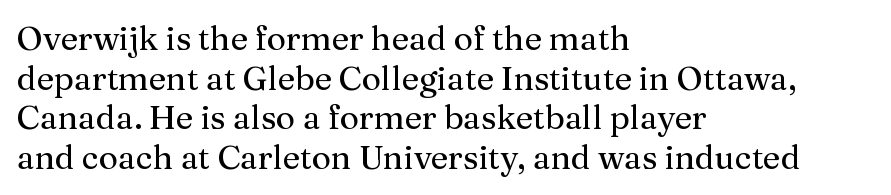
{"serif": "yes", "italic": "no", "width": "normal", "stroke_contrast": "medium", "x_height": "medium", "monospaced": "no", "underline": "no", "align": "left", "line_spacing_ratio": 1.2, "letter_spacing": "normal", "letter_spacing_em": 0.0, "glyph_px": 33}
